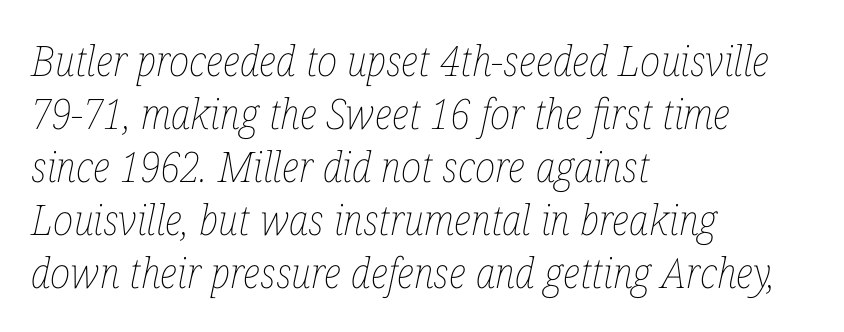
The image shows 42 px thin, condensed type, italic (leaning right); set left-aligned, normal line spacing (1.26x), normal letter spacing, not underlined; low stroke contrast and a medium x-height.
